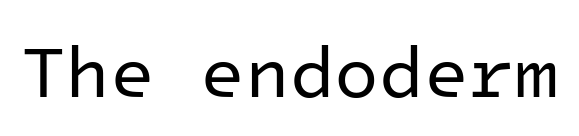
{"serif": "no", "italic": "no", "bold": "no", "weight": "regular", "width": "normal", "stroke_contrast": "low", "x_height": "medium", "monospaced": "yes", "underline": "no", "letter_spacing": "normal", "letter_spacing_em": 0.0, "glyph_px": 73}
